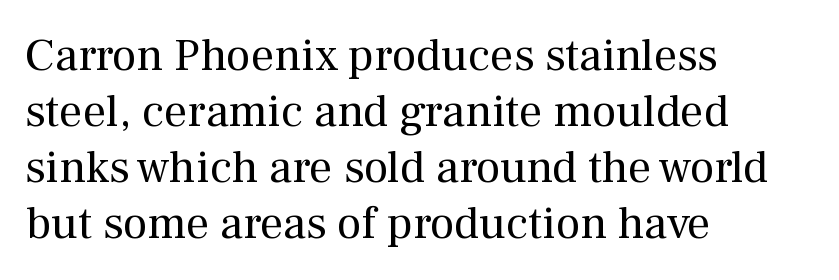
The image shows 46 px regular-weight serif type, upright; set left-aligned, line spacing 1.22x, normal letter spacing, not underlined; medium stroke contrast and a medium x-height.
